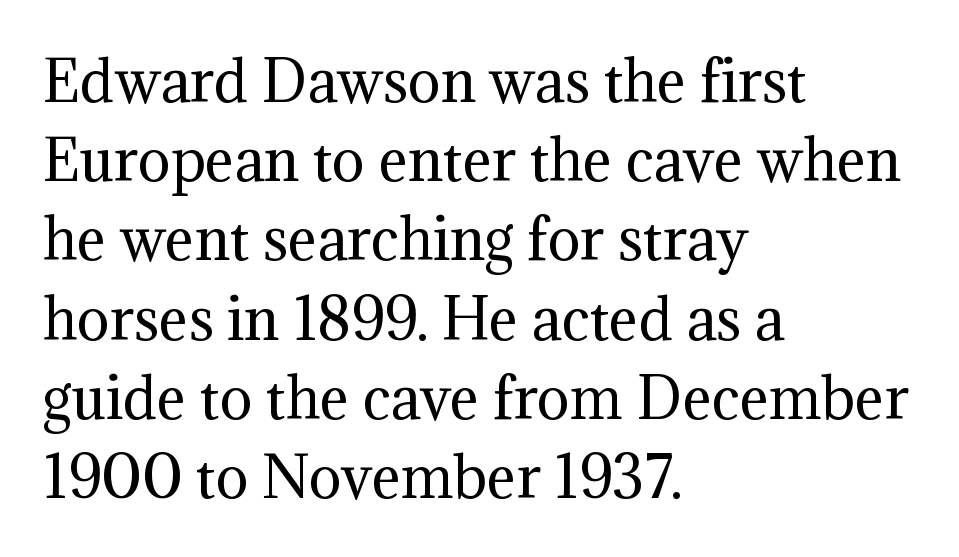
The image shows 55 px regular-weight serif type, upright; set left-aligned, normal line spacing (1.44x), normal letter spacing, not underlined; medium stroke contrast and a medium x-height.
